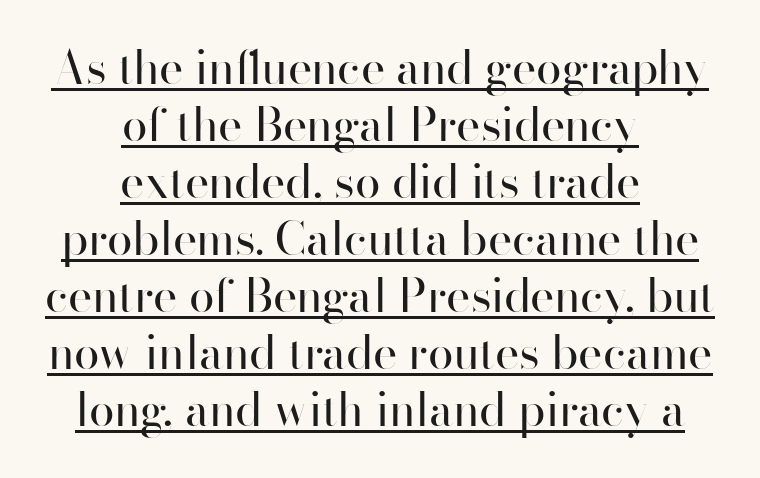
{"serif": "no", "italic": "no", "bold": "no", "weight": "regular", "width": "normal", "stroke_contrast": "high", "x_height": "small", "monospaced": "no", "underline": "yes", "align": "center", "line_spacing_ratio": 1.24, "letter_spacing": "normal", "letter_spacing_em": 0.0, "glyph_px": 46}
